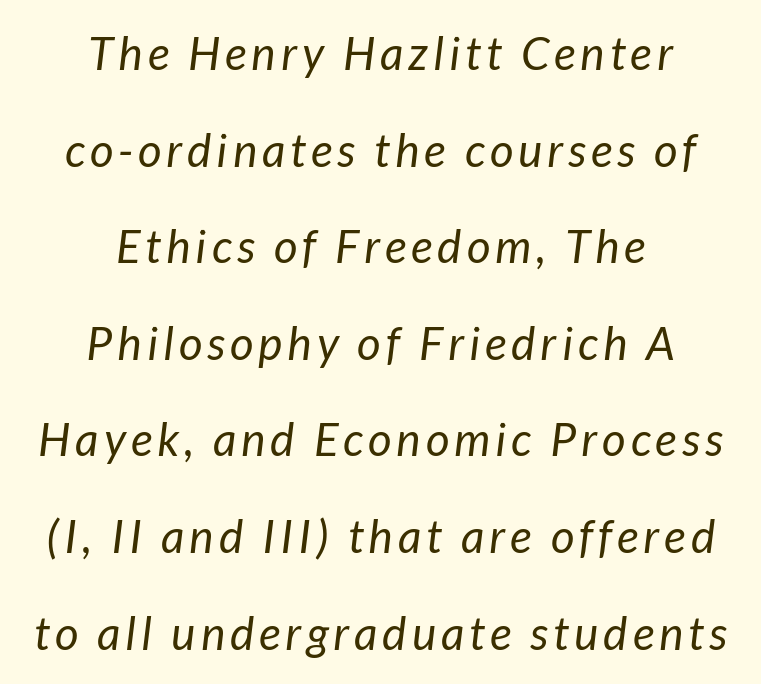
{"italic": "yes", "lean": "right", "slant_degrees": 7, "bold": "no", "weight": "regular", "width": "normal", "stroke_contrast": "low", "x_height": "medium", "monospaced": "no", "underline": "no", "align": "center", "line_spacing": "loose", "line_spacing_ratio": 2.1, "glyph_px": 46}
